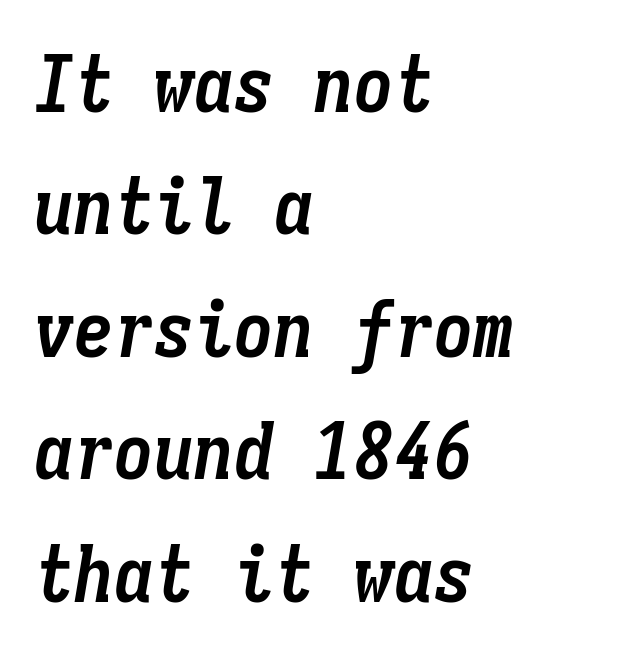
The image shows 80 px semibold, condensed type, italic (leaning right), monospaced; set left-aligned, normal line spacing (1.53x), normal letter spacing, not underlined; low stroke contrast and a medium x-height.
